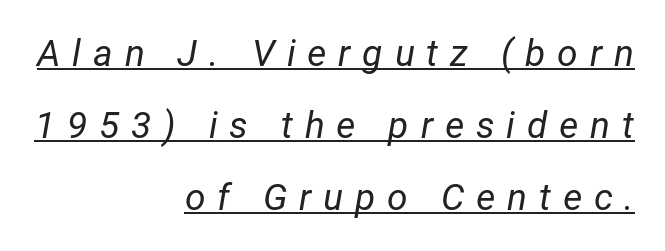
{"italic": "yes", "lean": "right", "slant_degrees": 12, "bold": "no", "weight": "regular", "width": "normal", "stroke_contrast": "low", "x_height": "medium", "monospaced": "no", "underline": "yes", "align": "right", "line_spacing": "loose", "line_spacing_ratio": 1.94, "letter_spacing": "wide", "letter_spacing_em": 0.32, "glyph_px": 37}
